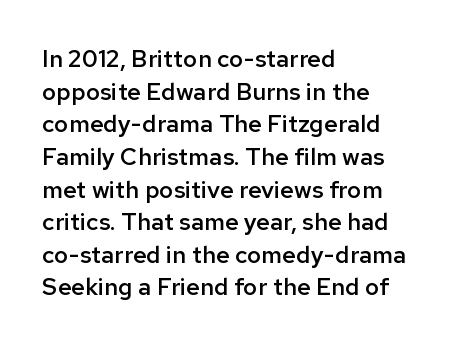
{"italic": "no", "bold": "semi", "underline": "no", "align": "left", "line_spacing": "normal", "line_spacing_ratio": 1.36, "letter_spacing": "normal", "letter_spacing_em": 0.0, "glyph_px": 24}
